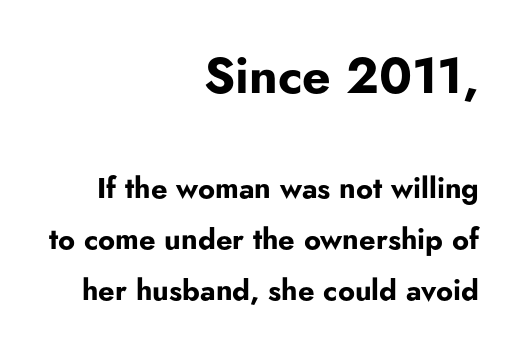
The image shows 50 px bold sans-serif type, upright; set right-aligned, line spacing 1.75x, normal letter spacing, not underlined; the first (top) block is 1.72x larger; low stroke contrast and a small x-height.
